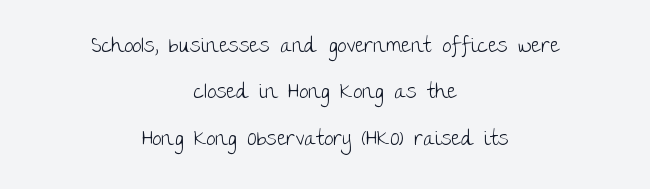
{"italic": "no", "bold": "no", "underline": "no", "align": "center", "line_spacing": "loose", "line_spacing_ratio": 2.21, "letter_spacing": "normal", "letter_spacing_em": 0.0, "glyph_px": 21}
